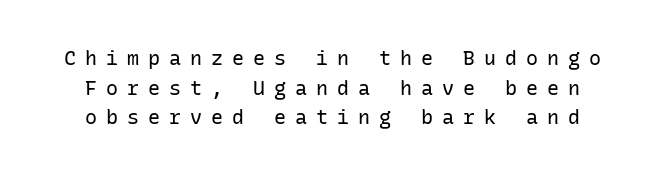
{"italic": "no", "bold": "no", "underline": "no", "line_spacing": "normal", "line_spacing_ratio": 1.48, "letter_spacing": "wide", "letter_spacing_em": 0.45, "glyph_px": 20}
